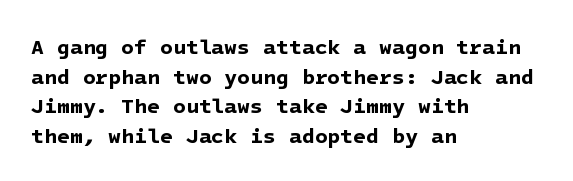
Q: Is the text bold? A: Yes.
Q: Is the text underlined? A: No.
Q: How is the paragraph aligned? A: Left-aligned.
Q: Is the spacing between letters normal or unusually wide? A: Normal.
Q: Is the spacing between lines tight, normal or loose? A: Normal.
